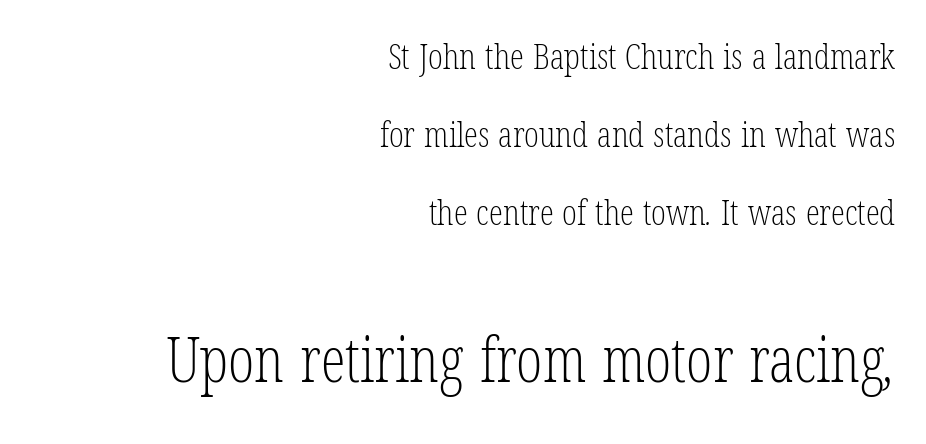
The image shows 62 px light, condensed serif type; set right-aligned, loose line spacing (2.23x), normal letter spacing, not underlined; the second (bottom) block is 1.77x larger; low stroke contrast and a medium x-height.
